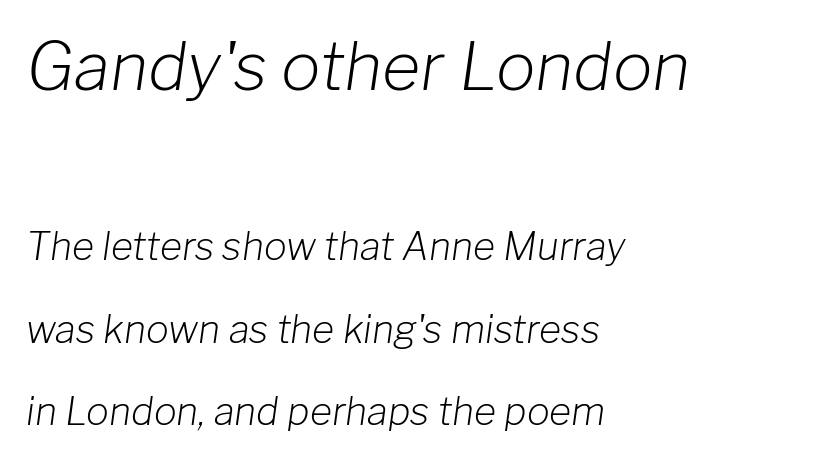
{"italic": "yes", "lean": "right", "slant_degrees": 8, "bold": "no", "weight": "light", "width": "normal", "stroke_contrast": "low", "x_height": "medium", "monospaced": "no", "underline": "no", "align": "left", "line_spacing": "loose", "line_spacing_ratio": 2.18, "letter_spacing": "normal", "letter_spacing_em": 0.0, "larger_block": "first", "size_ratio": 1.74, "glyph_px": 66}
